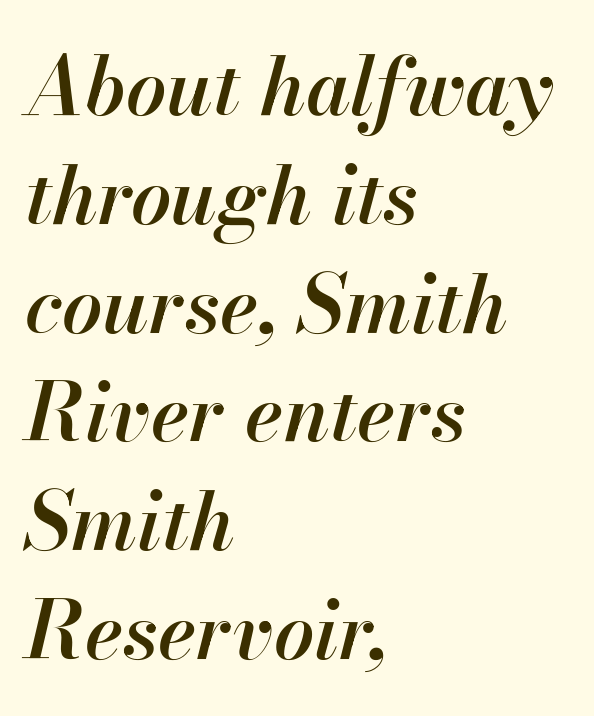
Vertically, the passage feels balanced, rows spaced as you'd expect. When letters slant like this, we call the style italic. Observe the ordinary spacing: letters are neighbours, not strangers. Weight check: semibold — heavier than regular, not quite bold. These lines stack with their left ends in a neat column.
